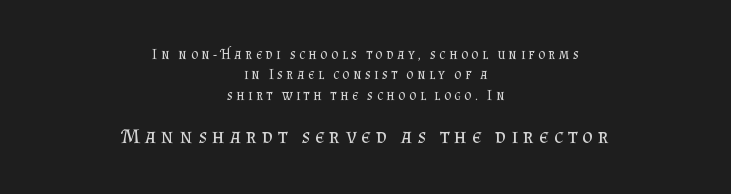
Q: Is the text bold? A: No.
Q: Is the text italic (slanted)? A: No, it is upright.
Q: Is the text underlined? A: No.
Q: How is the paragraph aligned? A: Centered.
Q: Is the spacing between letters normal or unusually wide? A: Unusually wide.
Q: Is the spacing between lines tight, normal or loose? A: Normal.
Q: Which block of text is set in a larger size, the first (top) or the second (bottom)? A: The second (bottom) one.
